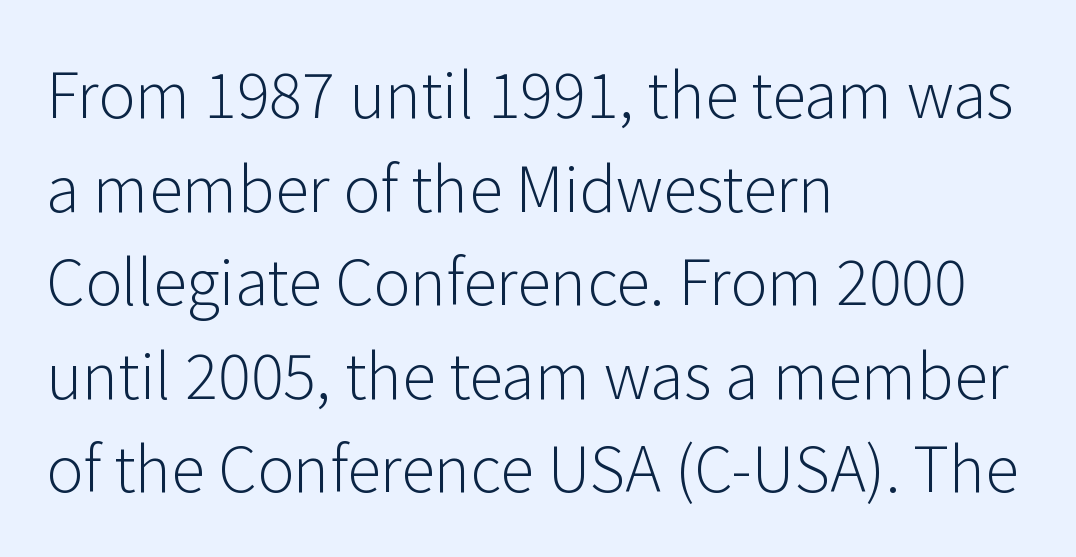
Line beginnings align vertically; line endings do not. Think of a printed novel: that variable character pitch is what you see here. Underline: absent. A typesetter would mark this as roman, not italic. This sample uses a sans-serif face.
